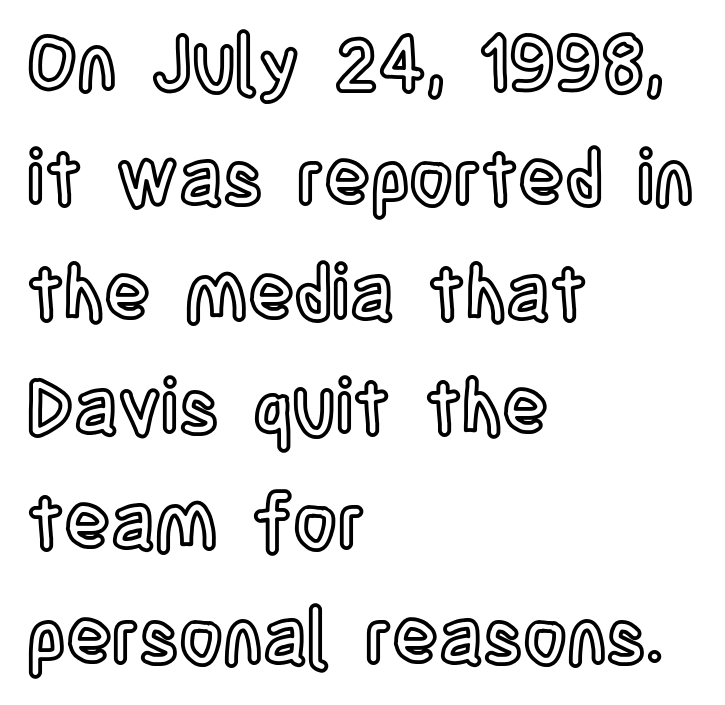
The image shows 76 px condensed type, upright; set left-aligned, normal line spacing (1.51x), normal letter spacing, not underlined; a large x-height.
